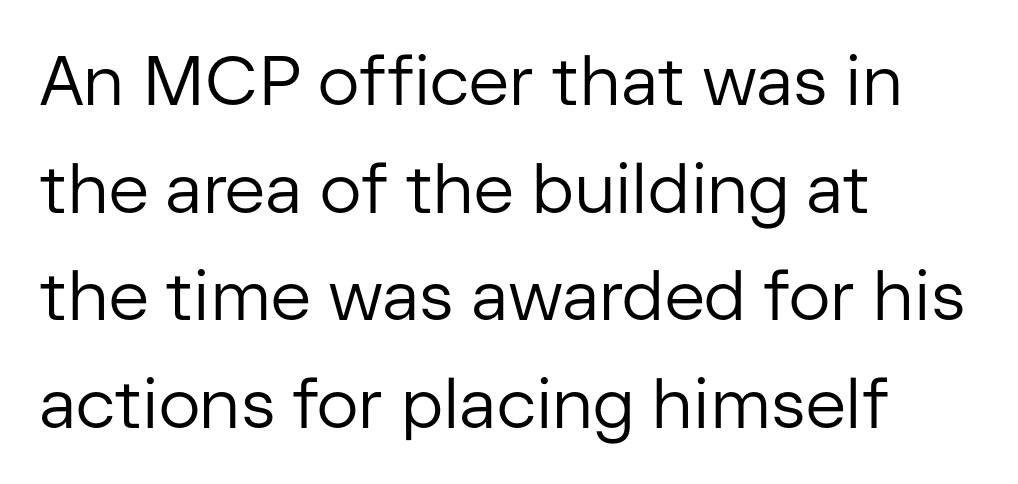
The image shows 69 px regular-weight sans-serif type, upright; set left-aligned, normal line spacing (1.56x), normal letter spacing, not underlined; low stroke contrast and a medium x-height.
